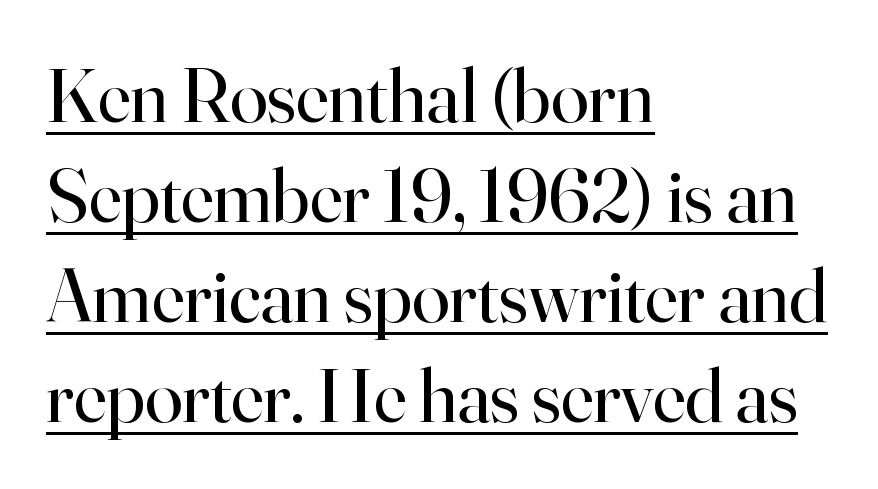
{"serif": "yes", "italic": "no", "bold": "no", "weight": "regular", "width": "normal", "stroke_contrast": "high", "x_height": "small", "monospaced": "no", "underline": "yes", "align": "left", "line_spacing": "normal", "line_spacing_ratio": 1.3, "letter_spacing": "normal", "letter_spacing_em": 0.0, "glyph_px": 77}
